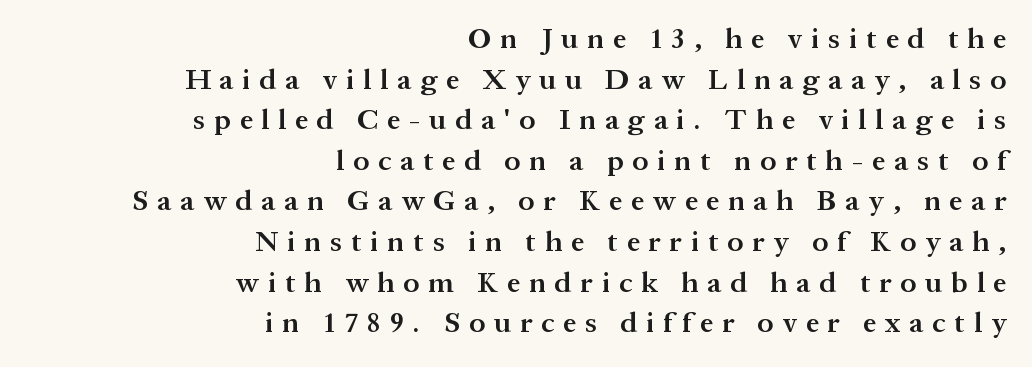
{"serif": "yes", "italic": "no", "bold": "semi", "weight": "semibold", "width": "normal", "stroke_contrast": "medium", "x_height": "medium", "monospaced": "no", "underline": "no", "align": "right", "line_spacing": "normal", "line_spacing_ratio": 1.4, "letter_spacing": "wide", "letter_spacing_em": 0.31, "glyph_px": 29}
